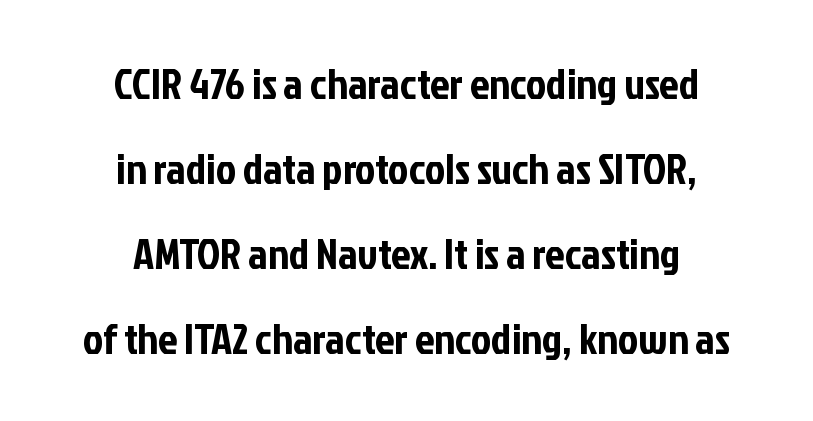
The image shows 43 px condensed sans-serif type, upright; set centered, loose line spacing (1.98x), normal letter spacing, not underlined; low stroke contrast and a medium x-height.
